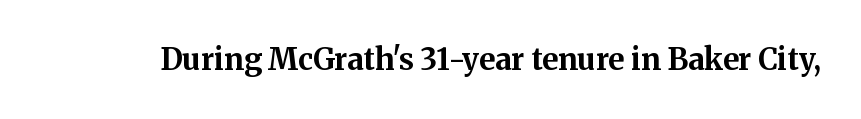
The face used here is seriffed, in the tradition of book romans. Default kerning and tracking; the words read as compact shapes. A typesetter would mark this as roman, not italic. Do the characters align in a grid? No, the font is proportional.
